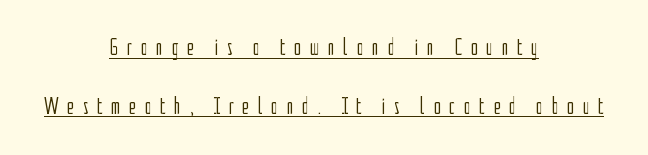
Q: Is the text bold? A: No.
Q: Is the text italic (slanted)? A: No, it is upright.
Q: Is the text underlined? A: Yes.
Q: How is the paragraph aligned? A: Centered.
Q: Is the spacing between letters normal or unusually wide? A: Unusually wide.
Q: Is the spacing between lines tight, normal or loose? A: Loose.
